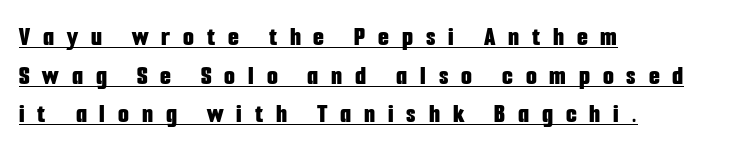
Q: Is the text bold? A: Yes.
Q: Is the text italic (slanted)? A: No, it is upright.
Q: Is the typeface a serif or a sans-serif typeface? A: Sans-serif.
Q: Is the text underlined? A: Yes.
Q: How is the paragraph aligned? A: Left-aligned.
Q: Is the spacing between letters normal or unusually wide? A: Unusually wide.
Q: Is the spacing between lines tight, normal or loose? A: Normal.
Q: Width (condensed, normal, or wide)? A: Condensed.
Q: Stroke contrast? A: Low.
Q: x-height? A: Medium.
Q: Monospaced? A: No.
